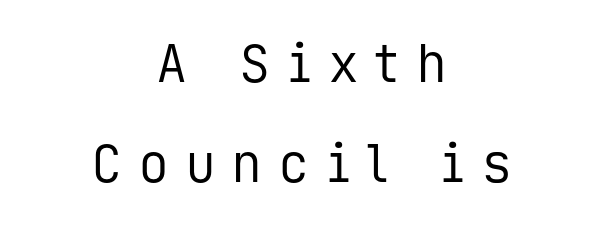
Q: Is the text bold? A: No.
Q: Is the text italic (slanted)? A: No, it is upright.
Q: Is the typeface a serif or a sans-serif typeface? A: Sans-serif.
Q: Is the text underlined? A: No.
Q: How is the paragraph aligned? A: Centered.
Q: Is the spacing between letters normal or unusually wide? A: Unusually wide.
Q: Is the spacing between lines tight, normal or loose? A: Loose.
Q: Width (condensed, normal, or wide)? A: Normal.
Q: Stroke contrast? A: Low.
Q: x-height? A: Medium.
Q: Monospaced? A: Yes.
